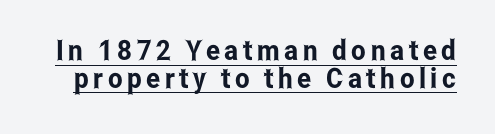
{"serif": "no", "italic": "no", "width": "condensed", "stroke_contrast": "low", "x_height": "medium", "monospaced": "no", "underline": "yes", "line_spacing": "tight", "line_spacing_ratio": 0.99, "glyph_px": 28}
